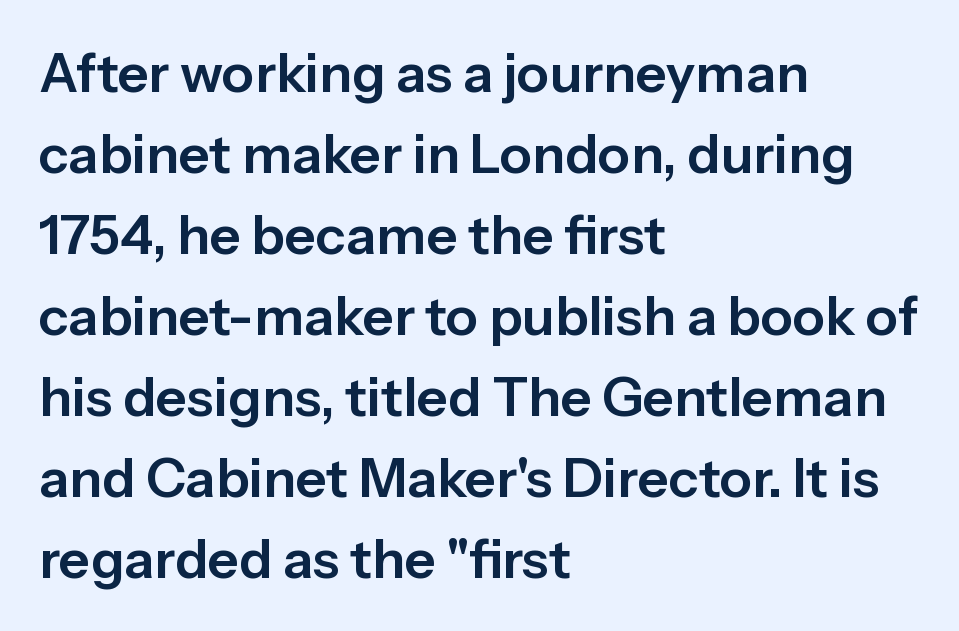
Q: Is the text italic (slanted)? A: No, it is upright.
Q: Is the typeface a serif or a sans-serif typeface? A: Sans-serif.
Q: Is the text underlined? A: No.
Q: How is the paragraph aligned? A: Left-aligned.
Q: Is the spacing between letters normal or unusually wide? A: Normal.
Q: Is the spacing between lines tight, normal or loose? A: Normal.
Q: Width (condensed, normal, or wide)? A: Normal.
Q: Stroke contrast? A: Low.
Q: x-height? A: Medium.
Q: Monospaced? A: No.
